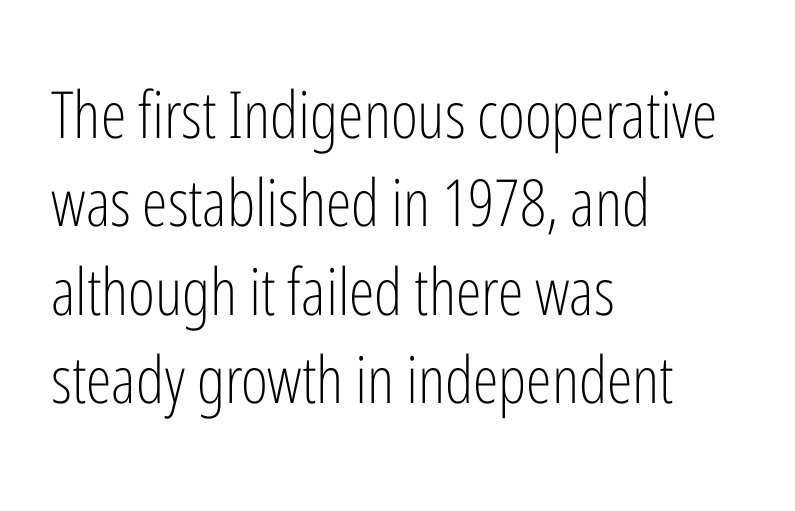
Here the designer chose a conventional face with non-uniform glyph widths. In terms of posture, this sample is upright. Is this a heavy cut? Hardly; it is regular or lighter. Plain, unruled lines of type.
